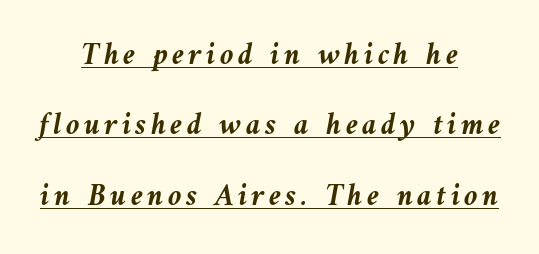
Glance below the letters and you will spot a drawn line. Compared with ordinary roman type, these characters are visibly tilted. Is this a fixed-width face? No — the glyphs have proportional, varying widths. Both edges are ragged and mirror each other, which tells us the setting is centered. Does the leading feel generous? Absolutely, it's lavish.
